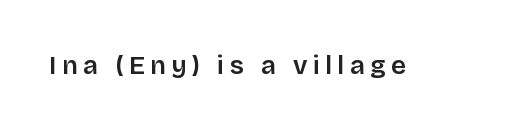
The image shows 26 px text type, upright; set unusually wide letter spacing (+0.21 em), not underlined.
